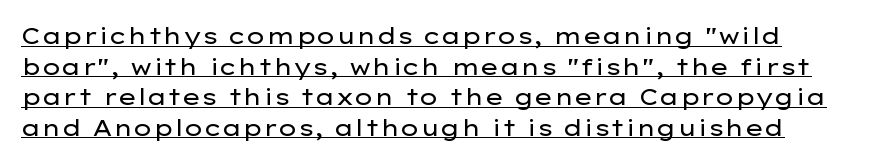
Is the letter spacing exaggerated? No — it looks like the ordinary default. This block has exactly the height ordinary leading produces. Is the stroke heavy? The answer is a plain regular-or-lighter. Caption: lettering with a line underneath. A typesetter would mark this as roman, not italic.
